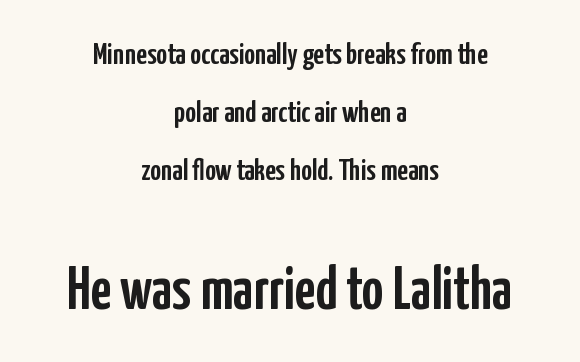
Q: Is the text italic (slanted)? A: No, it is upright.
Q: Is the typeface a serif or a sans-serif typeface? A: Sans-serif.
Q: Is the text underlined? A: No.
Q: How is the paragraph aligned? A: Centered.
Q: Is the spacing between letters normal or unusually wide? A: Normal.
Q: Is the spacing between lines tight, normal or loose? A: Loose.
Q: Which block of text is set in a larger size, the first (top) or the second (bottom)? A: The second (bottom) one.
Q: Width (condensed, normal, or wide)? A: Condensed.
Q: Stroke contrast? A: Low.
Q: x-height? A: Medium.
Q: Monospaced? A: No.
